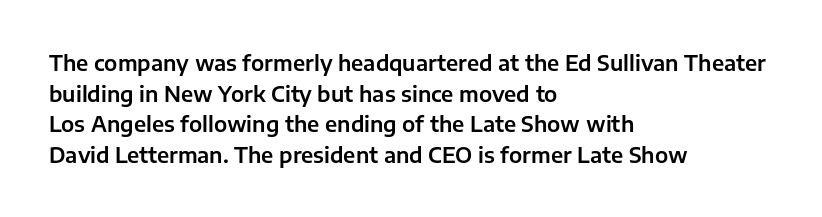
{"italic": "no", "underline": "no", "align": "left", "line_spacing": "normal", "line_spacing_ratio": 1.46, "letter_spacing": "normal", "letter_spacing_em": 0.0, "glyph_px": 21}
